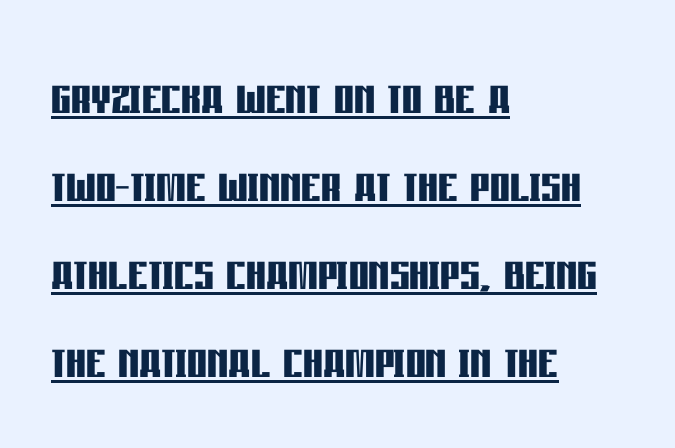
{"serif": "no", "italic": "no", "bold": "yes", "weight": "semibold", "width": "condensed", "stroke_contrast": "low", "x_height": "large", "monospaced": "no", "underline": "yes", "align": "left", "line_spacing": "normal", "line_spacing_ratio": 1.42, "letter_spacing": "normal", "letter_spacing_em": 0.0, "glyph_px": 62}
